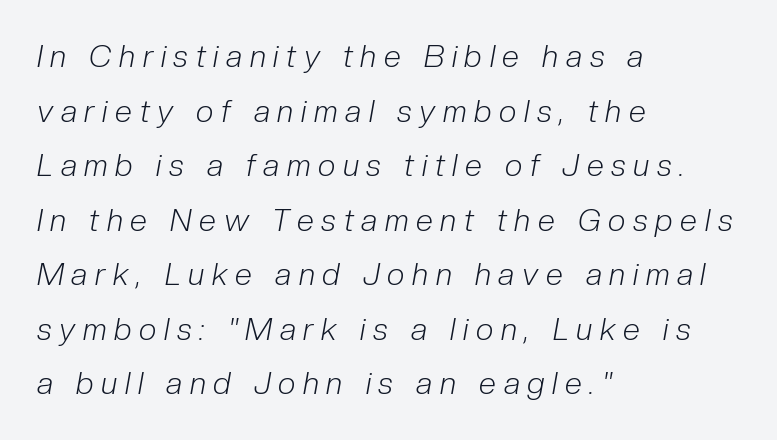
The image shows 31 px light, condensed type, italic (leaning right); set left-aligned, line spacing 1.76x, unusually wide letter spacing (+0.25 em), not underlined; low stroke contrast and a medium x-height.
